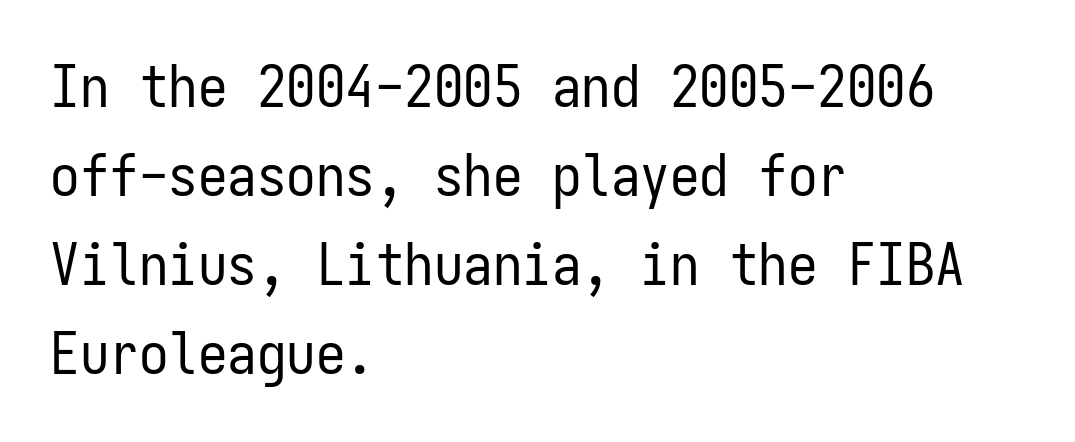
The image shows 59 px regular-weight, condensed sans-serif type, upright, monospaced; set left-aligned, normal line spacing (1.51x), normal letter spacing, not underlined; low stroke contrast and a medium x-height.
